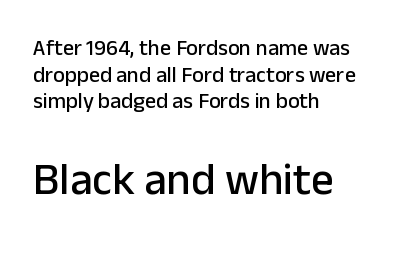
Q: Is the text italic (slanted)? A: No, it is upright.
Q: Is the typeface a serif or a sans-serif typeface? A: Sans-serif.
Q: Is the text underlined? A: No.
Q: How is the paragraph aligned? A: Left-aligned.
Q: Is the spacing between letters normal or unusually wide? A: Normal.
Q: Which block of text is set in a larger size, the first (top) or the second (bottom)? A: The second (bottom) one.
Q: Width (condensed, normal, or wide)? A: Normal.
Q: Stroke contrast? A: Low.
Q: x-height? A: Medium.
Q: Monospaced? A: No.
